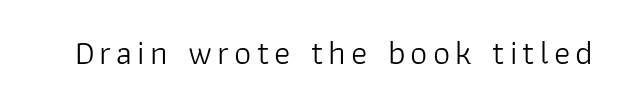
Q: Is the text bold? A: No.
Q: Is the text italic (slanted)? A: No, it is upright.
Q: Is the typeface a serif or a sans-serif typeface? A: Sans-serif.
Q: Is the text underlined? A: No.
Q: Width (condensed, normal, or wide)? A: Normal.
Q: Stroke contrast? A: Low.
Q: x-height? A: Medium.
Q: Monospaced? A: No.
